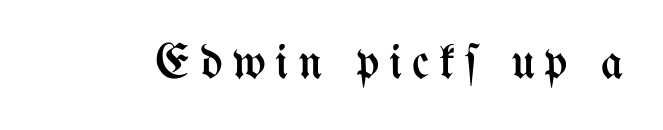
The image shows 49 px regular-weight, condensed type, upright; set unusually wide letter spacing (+0.2 em), not underlined; medium stroke contrast and a medium x-height.
